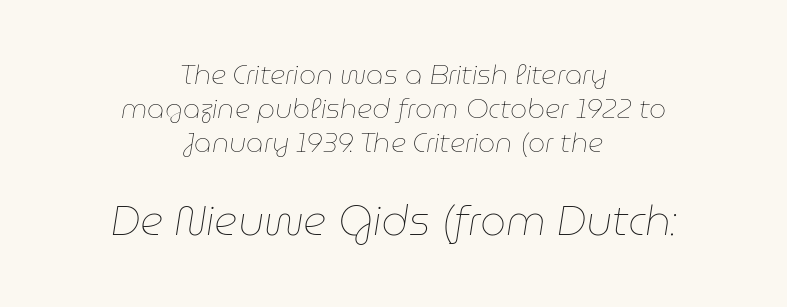
Notice how the passage keeps no hard edge, just a central spine. An italicized treatment has been applied to the whole sample. Note the varied advance widths — an 'i' is clearly narrower than an 'm'. The vertical gap from one line to the next is medium. Bigger letters appear in the bottom chunk; the top chunk is reduced. A quiet, ordinary-to-light weight characterises the typeface.
